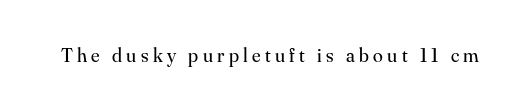
Unmarked baselines from the first word to the last. The letters look calm and open, with moderate or lighter stems. The letterforms stand isolated, each surrounded by extra space. A typesetter would mark this as roman, not italic.
